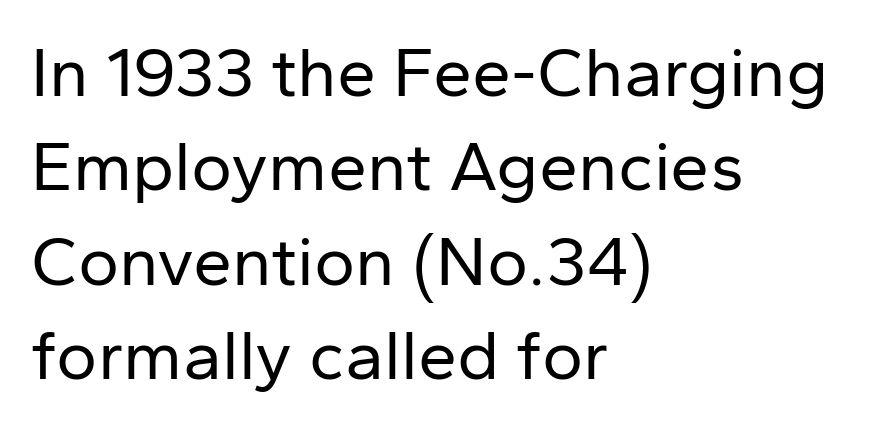
Q: Is the text bold? A: No.
Q: Is the text italic (slanted)? A: No, it is upright.
Q: Is the typeface a serif or a sans-serif typeface? A: Sans-serif.
Q: Is the text underlined? A: No.
Q: How is the paragraph aligned? A: Left-aligned.
Q: Is the spacing between letters normal or unusually wide? A: Normal.
Q: Is the spacing between lines tight, normal or loose? A: Normal.
Q: Width (condensed, normal, or wide)? A: Normal.
Q: Stroke contrast? A: Low.
Q: x-height? A: Medium.
Q: Monospaced? A: No.
